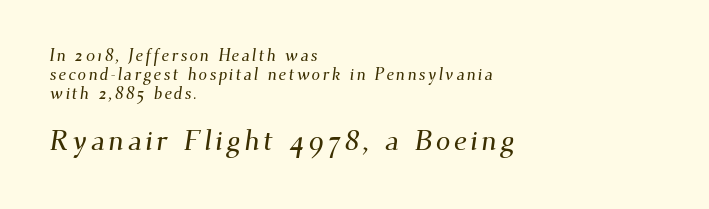
{"serif": "yes", "width": "normal", "stroke_contrast": "medium", "x_height": "small", "monospaced": "no", "underline": "no", "align": "left", "line_spacing": "tight", "line_spacing_ratio": 1.12, "larger_block": "second", "size_ratio": 1.71, "glyph_px": 29}
